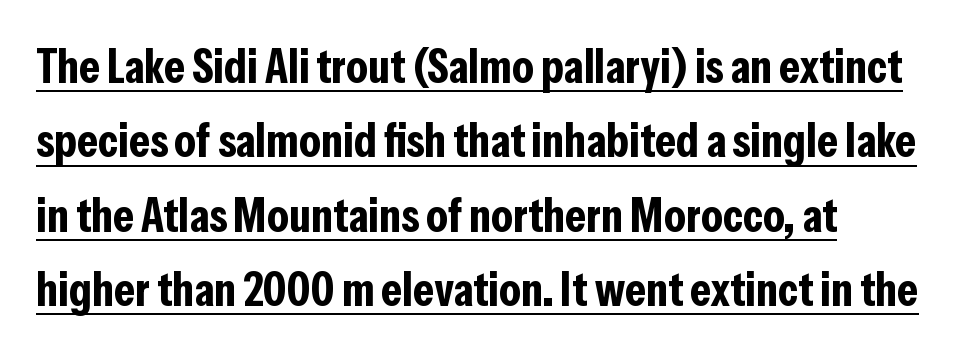
Q: Is the text bold? A: Yes.
Q: Is the text italic (slanted)? A: No, it is upright.
Q: Is the typeface a serif or a sans-serif typeface? A: Sans-serif.
Q: Is the text underlined? A: Yes.
Q: Is the spacing between letters normal or unusually wide? A: Normal.
Q: Is the spacing between lines tight, normal or loose? A: Normal.
Q: Width (condensed, normal, or wide)? A: Condensed.
Q: Stroke contrast? A: Low.
Q: x-height? A: Medium.
Q: Monospaced? A: No.
